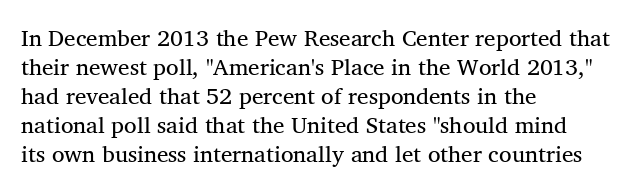
Glyph-to-glyph distance matches everyday printed text. Short and long lines alike share a common starting point at left. Check the space under the baseline: it is left empty. These lines sit exactly where default settings would place them.
